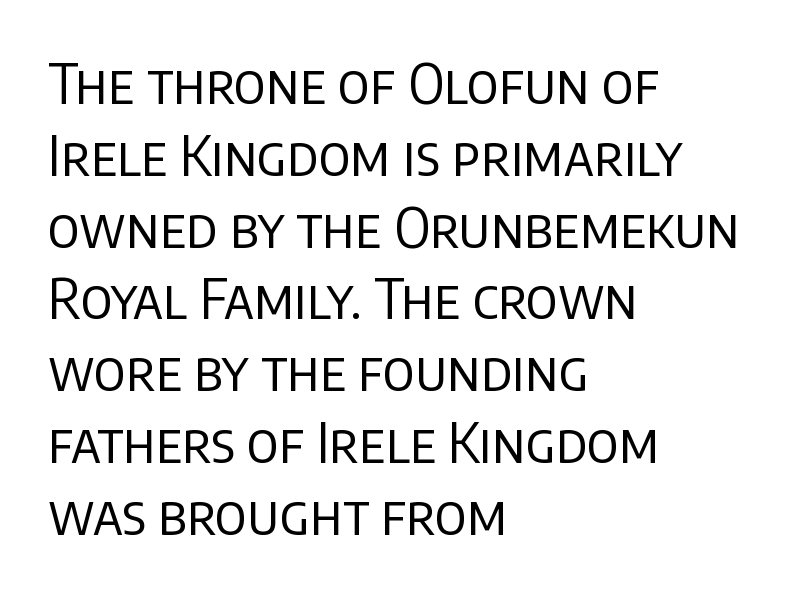
The passage shown is not bold in any degree. Casual observation: everything's shoved over to the left. Letter spacing: default. The axis of the letterforms is exactly vertical. Nope, no serifs anywhere on these letters. You could not count columns in this text — the font is proportionally spaced.
